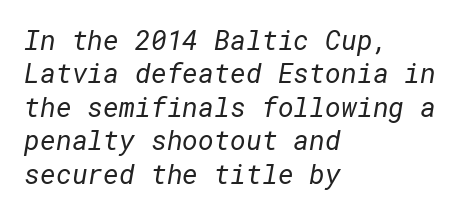
The image shows 27 px text type; set left-aligned, line spacing 1.24x, normal letter spacing, not underlined.
